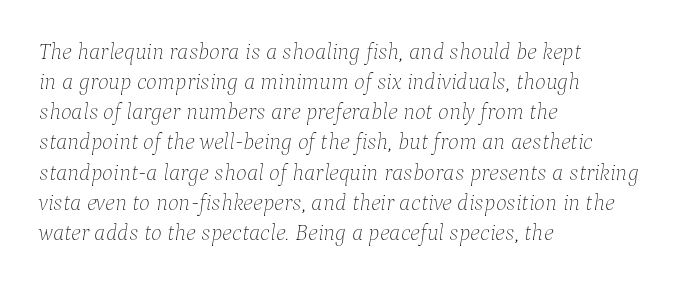
The image shows 23 px text type, italic (leaning right); set left-aligned, normal line spacing (1.31x), normal letter spacing, not underlined.
